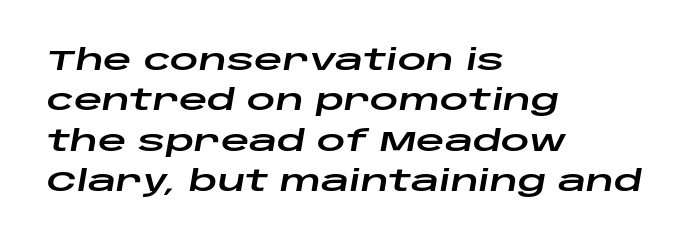
The image shows 28 px wide type, italic (leaning right); set left-aligned, normal line spacing (1.44x), normal letter spacing, not underlined; low stroke contrast and a large x-height.
